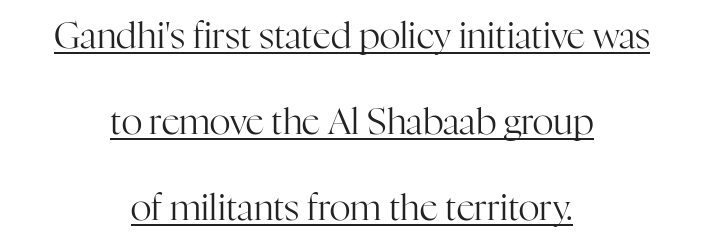
The letters stand straight up with perfectly vertical stems. Students, observe: this is what heavily led, spacious text looks like. A centered setting, common on invitations and titles, is used for this passage. Note: serifs present on the glyphs. Think of a printed novel: that variable character pitch is what you see here. Stroke thickness stays within the range of a standard reading face or lighter.
